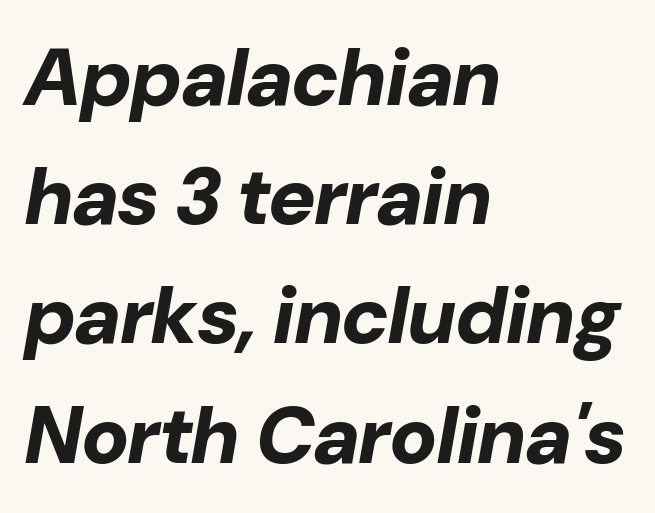
The image shows 80 px bold type, italic (leaning right); set left-aligned, normal line spacing (1.49x), normal letter spacing, not underlined; low stroke contrast and a medium x-height.
